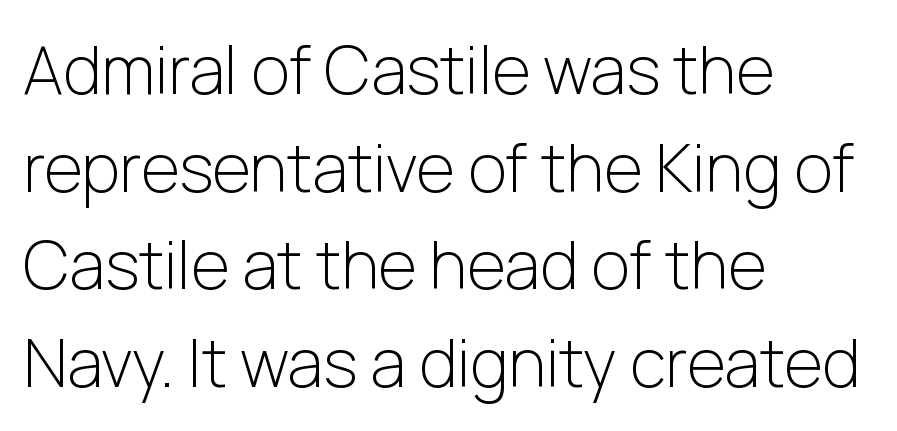
If you drew a line through each stem, it would be perfectly vertical. The face looks like a standard text weight, possibly lighter. Rows of type keep a routine distance in the vertical direction. A classic flush-left, rag-right setting is used for this passage. Nobody drew a line under any word here.
